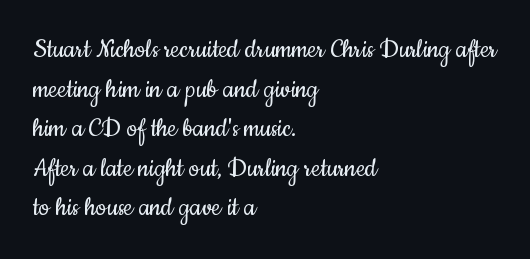
The image shows 30 px regular-weight, condensed sans-serif type; set left-aligned, normal line spacing (1.32x), normal letter spacing, not underlined; low stroke contrast and a small x-height.
